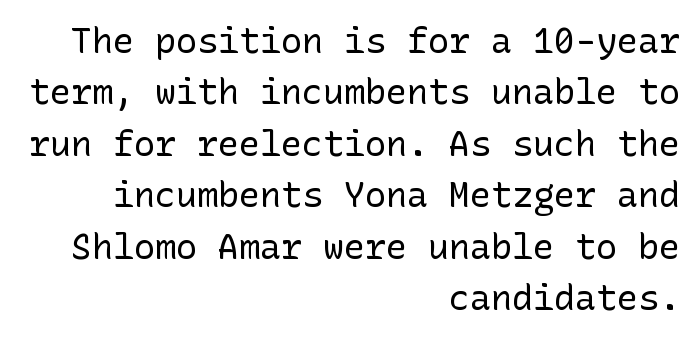
The compositor pushed each line to the right boundary. Default kerning and tracking; the words read as compact shapes. Look at the bottom of the vertical strokes: they stop flat, with no serifs. Summary of weight: not heavy and not bold.
